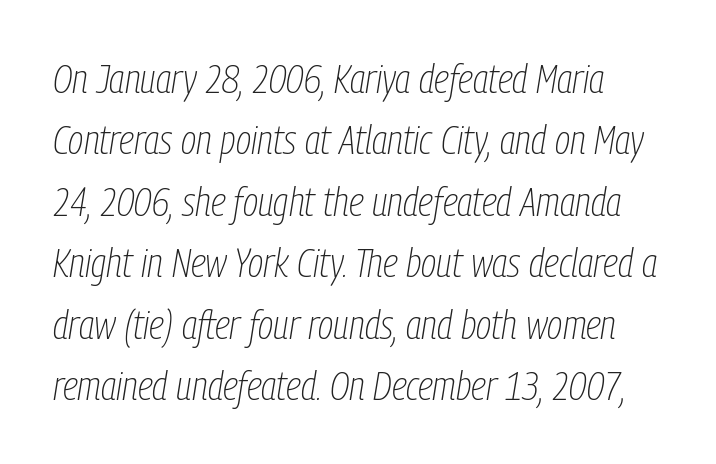
{"italic": "yes", "lean": "right", "slant_degrees": 9, "bold": "no", "weight": "thin", "width": "condensed", "stroke_contrast": "low", "x_height": "medium", "monospaced": "no", "underline": "no", "line_spacing": "normal", "line_spacing_ratio": 1.5, "letter_spacing": "normal", "letter_spacing_em": 0.0, "glyph_px": 41}
